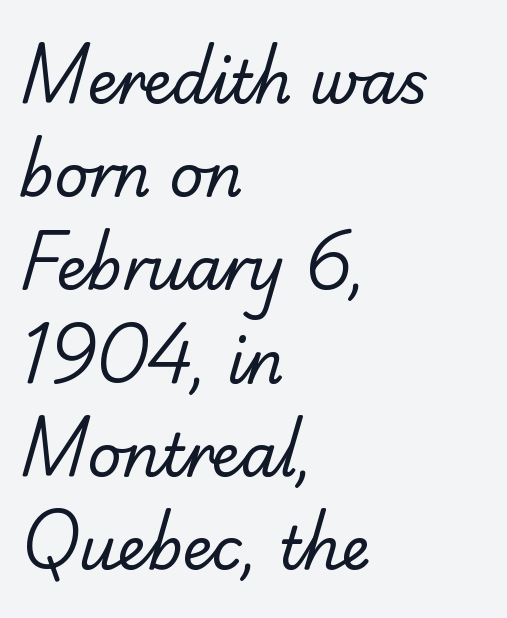
The image shows 59 px regular-weight sans-serif type; set left-aligned, normal line spacing (1.58x), normal letter spacing, not underlined; low stroke contrast and a small x-height.
